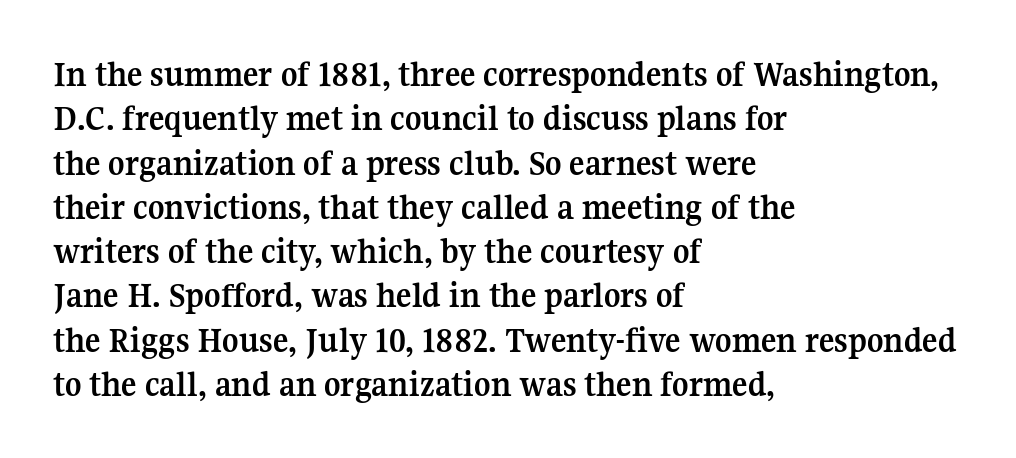
{"serif": "yes", "italic": "no", "bold": "yes", "weight": "semibold", "width": "normal", "stroke_contrast": "medium", "x_height": "medium", "monospaced": "no", "underline": "no", "align": "left", "line_spacing_ratio": 1.23, "letter_spacing": "normal", "letter_spacing_em": 0.0, "glyph_px": 36}
